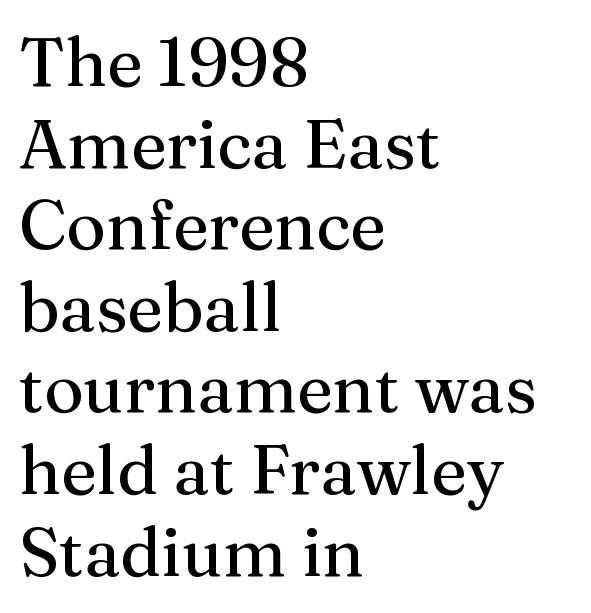
The image shows 68 px serif type, upright; set left-aligned, line spacing 1.2x, normal letter spacing, not underlined; medium stroke contrast and a medium x-height.
